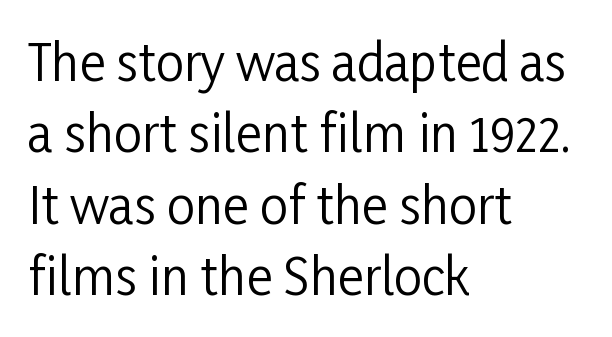
The image shows 50 px regular-weight, condensed sans-serif type, upright; set left-aligned, normal line spacing (1.43x), normal letter spacing, not underlined; low stroke contrast and a medium x-height.
